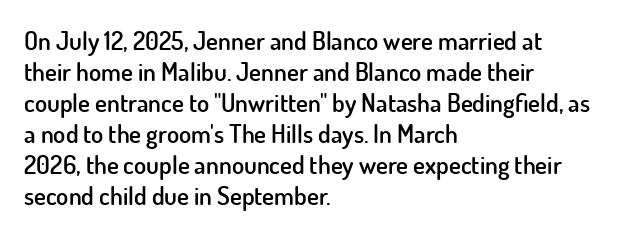
{"italic": "no", "bold": "semi", "underline": "no", "align": "left", "line_spacing_ratio": 1.24, "letter_spacing": "normal", "letter_spacing_em": 0.0, "glyph_px": 25}
